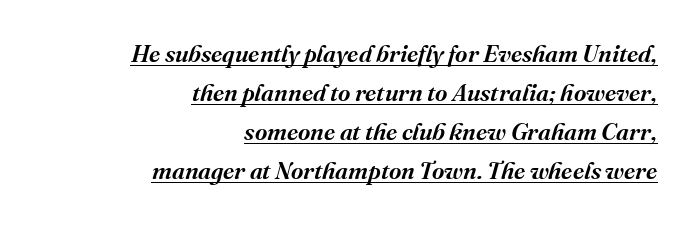
The image shows 24 px text type, italic (leaning right); set right-aligned, normal line spacing (1.63x), normal letter spacing, underlined.
